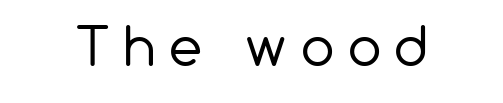
Counters stay open thanks to moderate or lighter strokes. Typographically, this falls in the sans-serif category. Note the varied advance widths — an 'i' is clearly narrower than an 'm'. The letterforms stand isolated, each surrounded by extra space. A roman cut, with each character standing at attention.
